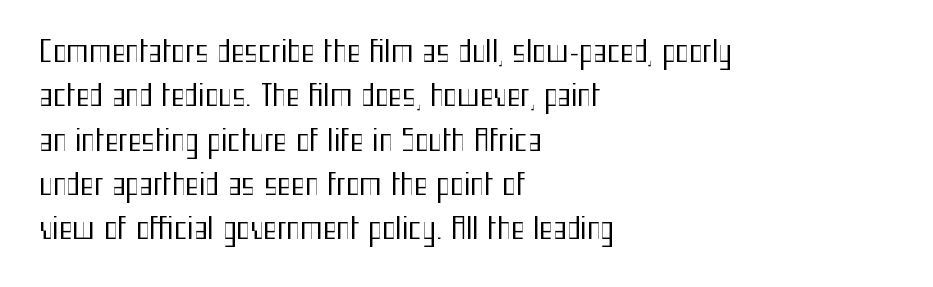
Q: Is the text bold? A: No.
Q: Is the text italic (slanted)? A: No, it is upright.
Q: Is the typeface a serif or a sans-serif typeface? A: Sans-serif.
Q: Is the text underlined? A: No.
Q: How is the paragraph aligned? A: Left-aligned.
Q: Is the spacing between letters normal or unusually wide? A: Normal.
Q: Is the spacing between lines tight, normal or loose? A: Normal.
Q: Width (condensed, normal, or wide)? A: Condensed.
Q: Stroke contrast? A: Medium.
Q: x-height? A: Medium.
Q: Monospaced? A: No.
